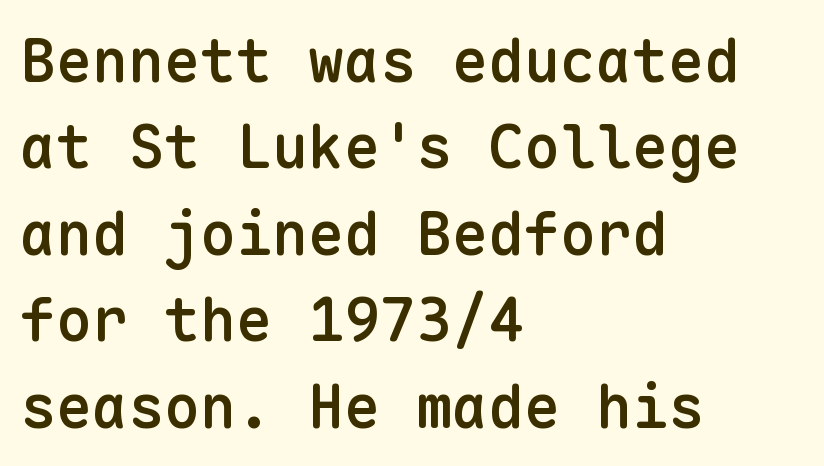
Look at the tracking — it's just the regular setting, nothing added. Is there any slant? The stems are plumb. Horizontally, the lines are justified to the leading edge only. Each letter, wide or thin by design, is forced into the same width here. What's the leading like? Ordinary, nothing unusual. Note: no serifs on the glyphs.
